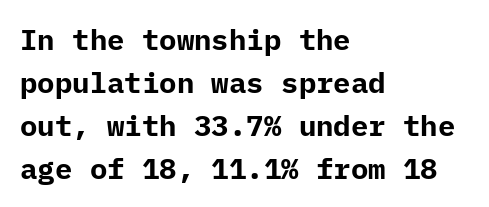
The image shows 29 px bold sans-serif type, upright; set left-aligned, normal line spacing (1.48x), normal letter spacing, not underlined; low stroke contrast and a medium x-height.
